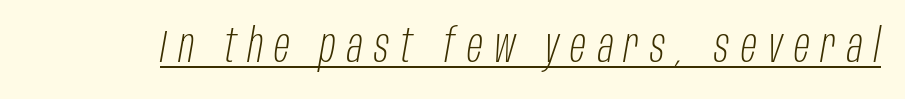
{"italic": "yes", "lean": "right", "slant_degrees": 10, "bold": "no", "weight": "light", "width": "condensed", "stroke_contrast": "low", "x_height": "large", "monospaced": "no", "underline": "yes", "letter_spacing": "wide", "letter_spacing_em": 0.25, "glyph_px": 46}
